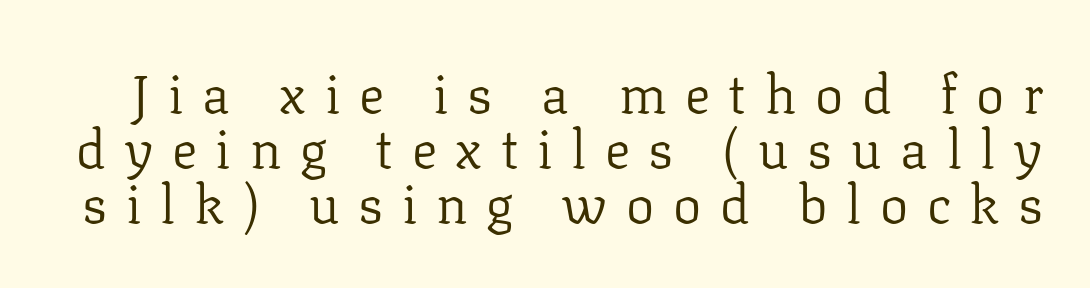
{"serif": "yes", "italic": "no", "bold": "no", "weight": "regular", "width": "normal", "stroke_contrast": "low", "x_height": "medium", "monospaced": "no", "underline": "no", "line_spacing": "tight", "line_spacing_ratio": 1.04, "letter_spacing": "wide", "letter_spacing_em": 0.35, "glyph_px": 53}
